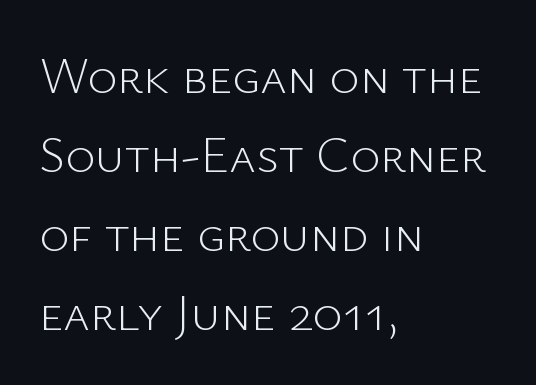
{"serif": "no", "italic": "no", "bold": "no", "weight": "light", "width": "normal", "stroke_contrast": "low", "x_height": "medium", "monospaced": "no", "underline": "no", "align": "left", "line_spacing": "normal", "line_spacing_ratio": 1.55, "letter_spacing": "normal", "letter_spacing_em": 0.0, "glyph_px": 51}
